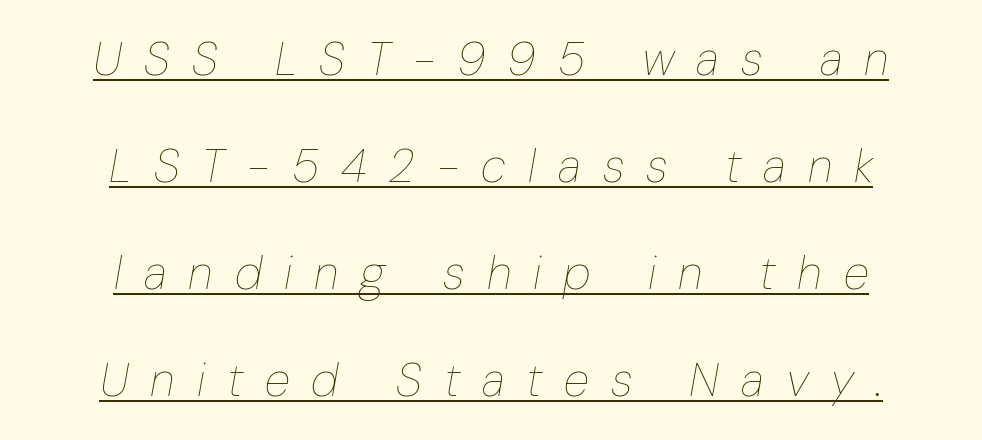
{"italic": "yes", "lean": "right", "slant_degrees": 10, "bold": "no", "weight": "thin", "width": "condensed", "stroke_contrast": "low", "x_height": "medium", "monospaced": "no", "underline": "yes", "align": "center", "line_spacing": "loose", "line_spacing_ratio": 2.28, "letter_spacing": "wide", "letter_spacing_em": 0.47, "glyph_px": 47}
